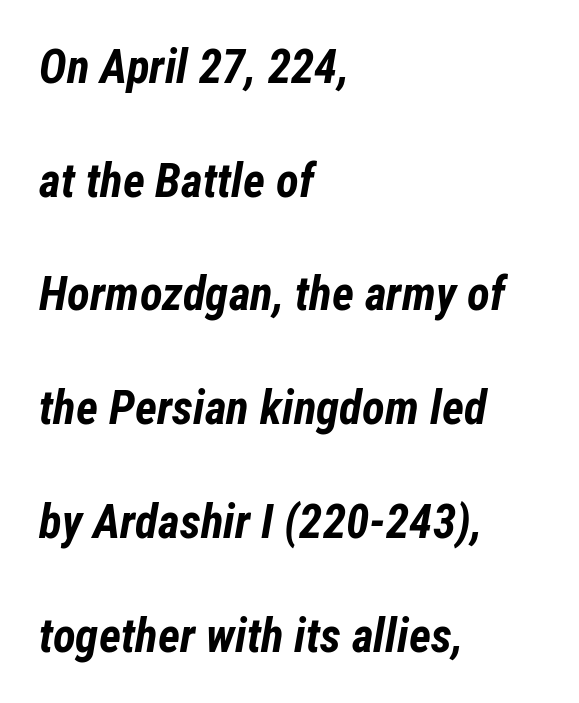
Q: Is the text bold? A: Yes.
Q: Is the text italic (slanted)? A: Yes, it leans right by about 12 degrees.
Q: Is the text underlined? A: No.
Q: How is the paragraph aligned? A: Left-aligned.
Q: Is the spacing between letters normal or unusually wide? A: Normal.
Q: Is the spacing between lines tight, normal or loose? A: Loose.
Q: Width (condensed, normal, or wide)? A: Condensed.
Q: Stroke contrast? A: Low.
Q: x-height? A: Medium.
Q: Monospaced? A: No.
